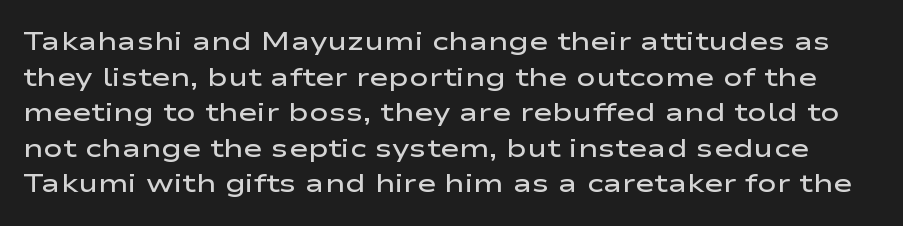
The foot of each line stays bare and open. The passage shown is semibold, sitting just below true bold. Nope, not italic — everything's standing straight. In terms of leading, this rendering sits right in the middle. Tracking here is standard; glyphs follow each other at the usual distance.
